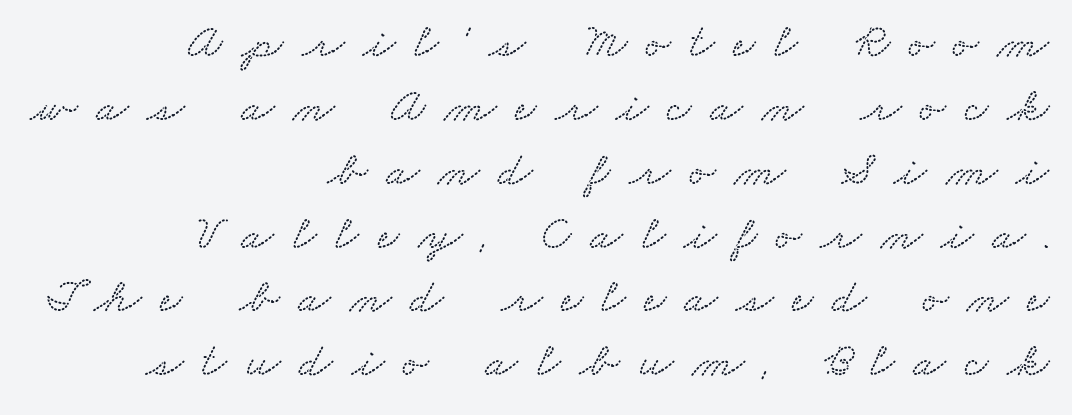
{"serif": "yes", "width": "wide", "stroke_contrast": "medium", "x_height": "small", "monospaced": "no", "underline": "no", "align": "right", "line_spacing": "normal", "line_spacing_ratio": 1.33, "letter_spacing": "wide", "letter_spacing_em": 0.39, "glyph_px": 48}
